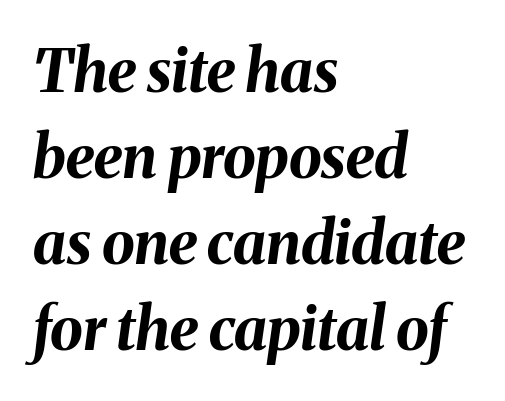
Q: Is the text bold? A: Yes.
Q: Is the text italic (slanted)? A: Yes, it leans right by about 8 degrees.
Q: Is the text underlined? A: No.
Q: How is the paragraph aligned? A: Left-aligned.
Q: Is the spacing between letters normal or unusually wide? A: Normal.
Q: Is the spacing between lines tight, normal or loose? A: Normal.
Q: Width (condensed, normal, or wide)? A: Normal.
Q: Stroke contrast? A: Medium.
Q: x-height? A: Medium.
Q: Monospaced? A: No.
